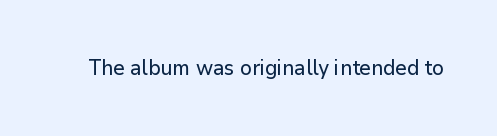
Every character sits straight up, as roman type does. The string is rendered with underlining switched off. Students, note that the glyphs here touch the page at normal intervals.
